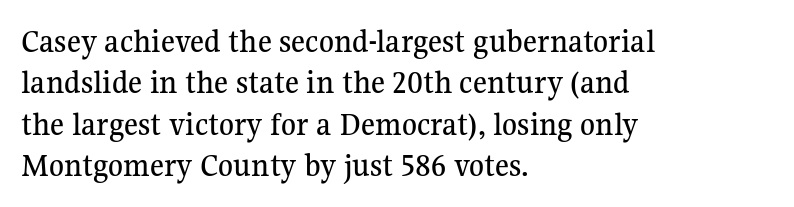
Q: Is the text italic (slanted)? A: No, it is upright.
Q: Is the typeface a serif or a sans-serif typeface? A: Serif.
Q: Is the text underlined? A: No.
Q: How is the paragraph aligned? A: Left-aligned.
Q: Is the spacing between letters normal or unusually wide? A: Normal.
Q: Width (condensed, normal, or wide)? A: Normal.
Q: Stroke contrast? A: Medium.
Q: x-height? A: Medium.
Q: Monospaced? A: No.
